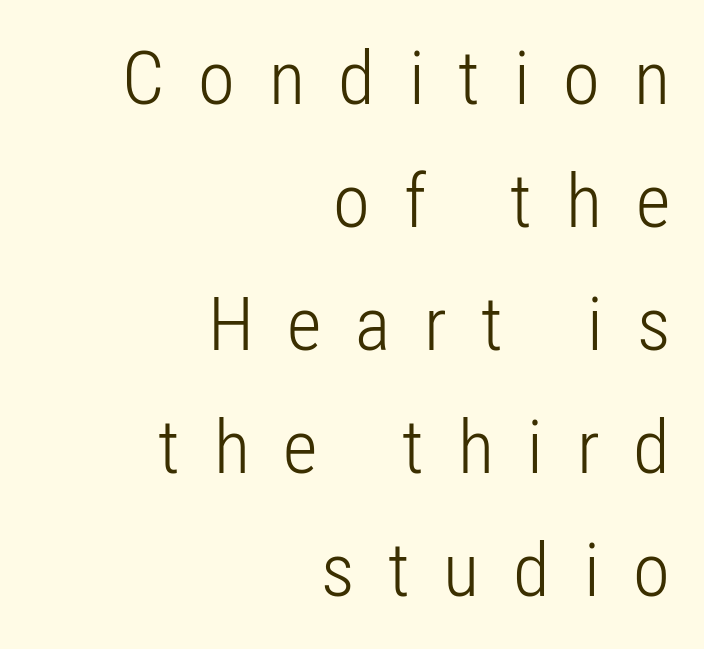
The image shows 75 px light, condensed sans-serif type, upright; set right-aligned, normal line spacing (1.64x), unusually wide letter spacing (+0.45 em), not underlined; low stroke contrast and a medium x-height.
